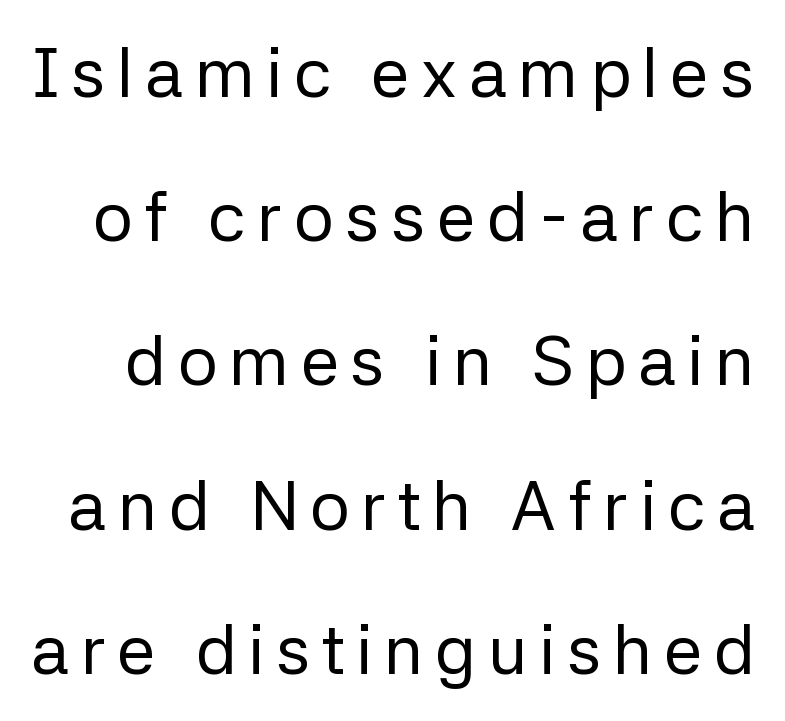
Leading: increased. The foot of each line stays bare and open. To sum up the face: it is a sans, with no serifs. Posture: vertical.
